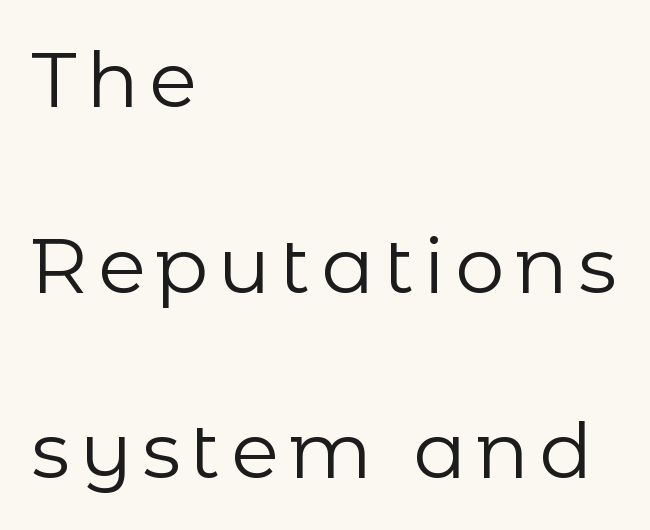
The image shows 78 px regular-weight sans-serif type, upright; set left-aligned, loose line spacing (2.38x), not underlined; low stroke contrast and a medium x-height.
